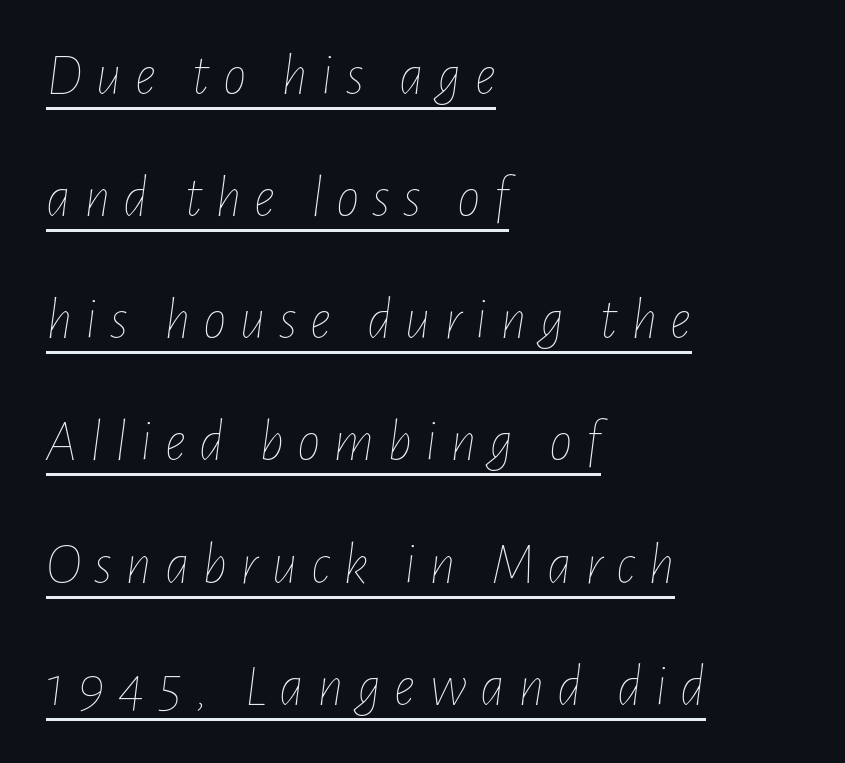
{"italic": "yes", "lean": "right", "slant_degrees": 7, "bold": "no", "weight": "thin", "width": "condensed", "stroke_contrast": "low", "x_height": "medium", "monospaced": "no", "underline": "yes", "align": "left", "line_spacing": "loose", "line_spacing_ratio": 2.07, "letter_spacing": "wide", "letter_spacing_em": 0.22, "glyph_px": 59}
